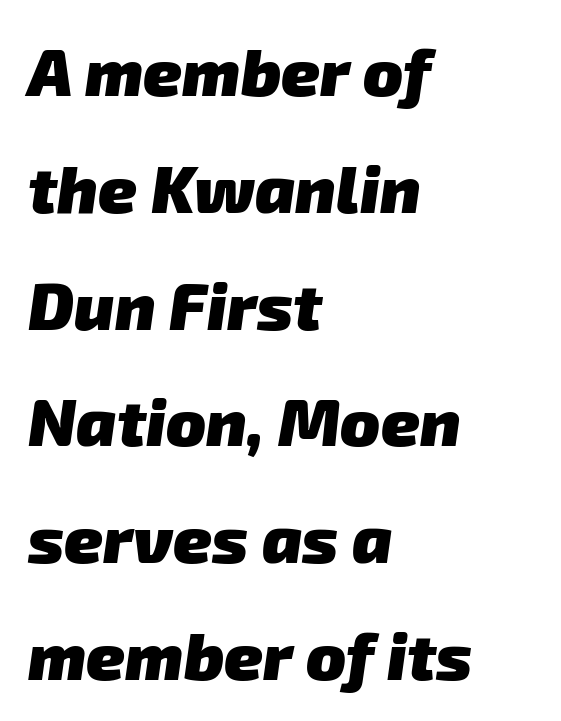
A full-strength bold gives these letters their thick strokes. No feet cap the strokes, marking this as sans-serif type. Leftover space on each line is placed entirely after the last word. Descender tails drop into unmarked territory. Spacing verdict: proportional, widths tailored to each character.
